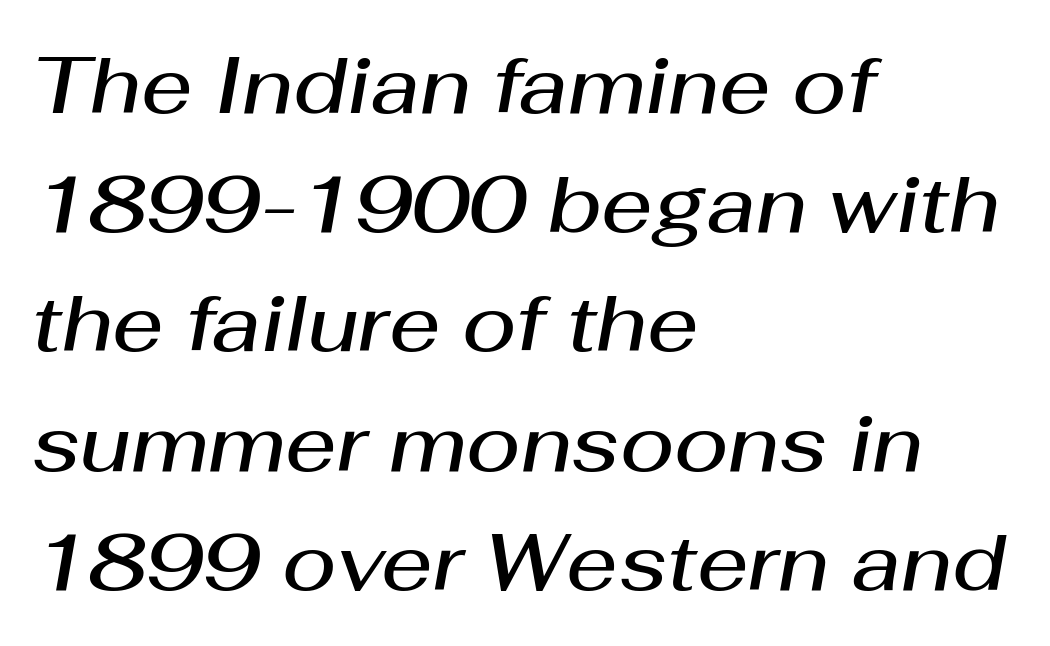
The text carries the slant typical of an italic or oblique font. Moderately thickened strokes mark this as semibold type. The rendering uses natural spacing where letterforms have individual widths. Anything drawn beneath the words? Only blank space. Quick note: interline space is typical. Students, note that the glyphs here touch the page at normal intervals.
